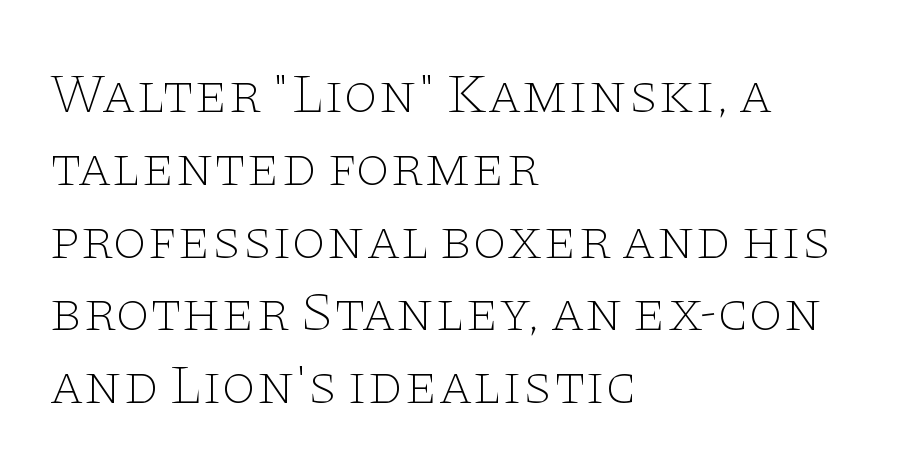
{"serif": "yes", "italic": "no", "bold": "no", "weight": "thin", "width": "wide", "stroke_contrast": "low", "x_height": "large", "monospaced": "no", "underline": "no", "align": "left", "line_spacing": "normal", "line_spacing_ratio": 1.3, "letter_spacing": "normal", "letter_spacing_em": 0.0, "glyph_px": 56}
